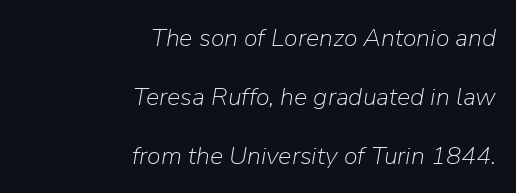
Q: Is the text bold? A: No.
Q: Is the text italic (slanted)? A: Yes, it leans right by about 9 degrees.
Q: Is the text underlined? A: No.
Q: How is the paragraph aligned? A: Right-aligned.
Q: Is the spacing between letters normal or unusually wide? A: Normal.
Q: Is the spacing between lines tight, normal or loose? A: Loose.
